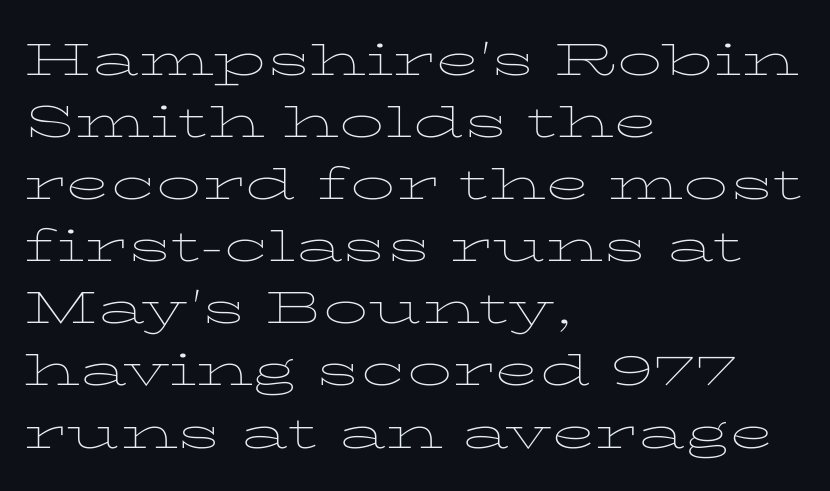
The image shows 45 px thin, wide serif type, upright; set left-aligned, normal line spacing (1.38x), normal letter spacing, not underlined; low stroke contrast and a medium x-height.
